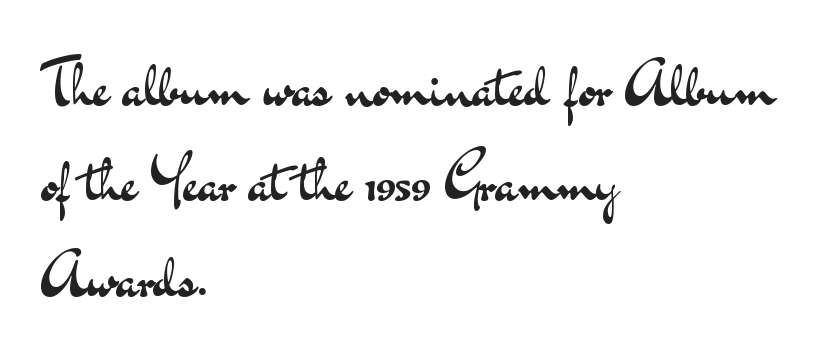
{"serif": "no", "bold": "no", "weight": "regular", "width": "wide", "stroke_contrast": "medium", "x_height": "small", "monospaced": "no", "underline": "no", "align": "left", "line_spacing": "normal", "line_spacing_ratio": 1.54, "letter_spacing": "normal", "letter_spacing_em": 0.0, "glyph_px": 62}
